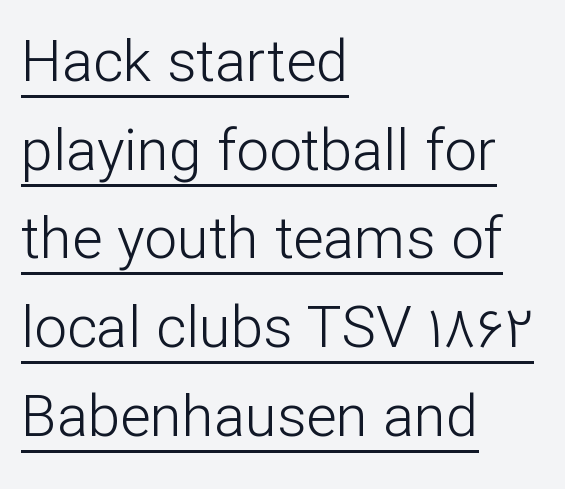
{"serif": "no", "italic": "no", "bold": "no", "weight": "light", "width": "normal", "stroke_contrast": "low", "x_height": "medium", "monospaced": "no", "underline": "yes", "align": "left", "line_spacing": "normal", "line_spacing_ratio": 1.53, "letter_spacing": "normal", "letter_spacing_em": 0.0, "glyph_px": 58}
